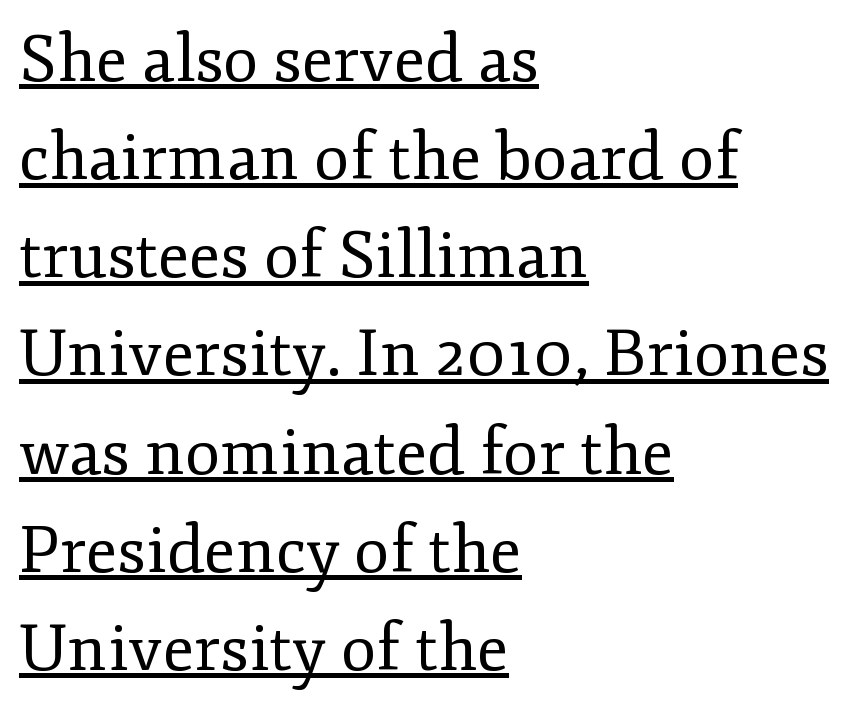
The image shows 65 px regular-weight serif type, upright; set left-aligned, normal line spacing (1.51x), normal letter spacing, underlined; low stroke contrast and a small x-height.
